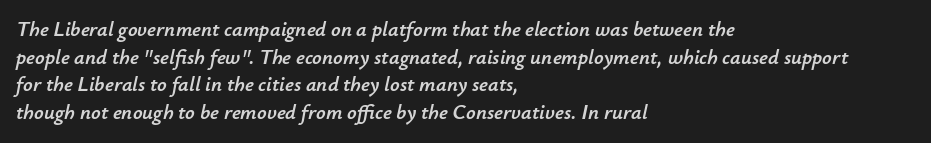
Q: Is the text italic (slanted)? A: Yes, it leans right by about 12 degrees.
Q: Is the text underlined? A: No.
Q: How is the paragraph aligned? A: Left-aligned.
Q: Is the spacing between letters normal or unusually wide? A: Normal.
Q: Is the spacing between lines tight, normal or loose? A: Normal.
